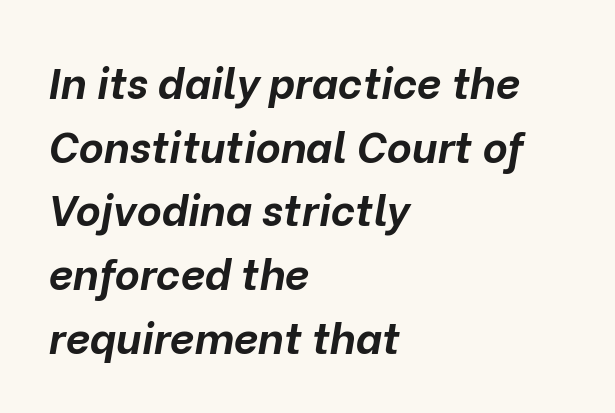
The image shows 43 px bold type, italic (leaning right); set left-aligned, normal line spacing (1.48x), normal letter spacing, not underlined; low stroke contrast and a medium x-height.
